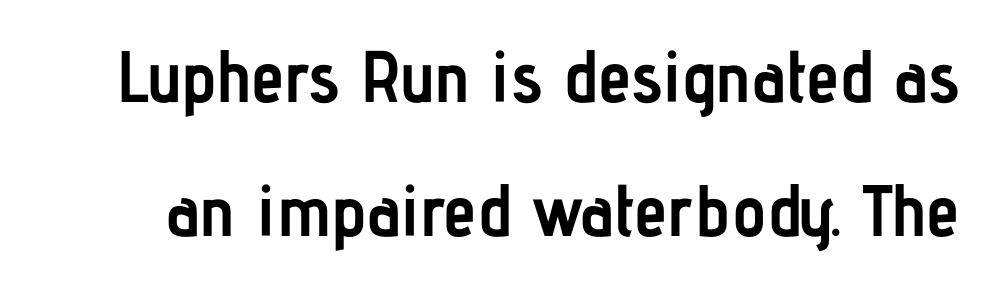
Varying glyph widths throughout — classic text-font behaviour. Letters rest on an invisible, unmarked baseline. Posture: vertical. In terms of letterspacing, this is plain default setting. Font category for this specimen: sans-serif.
